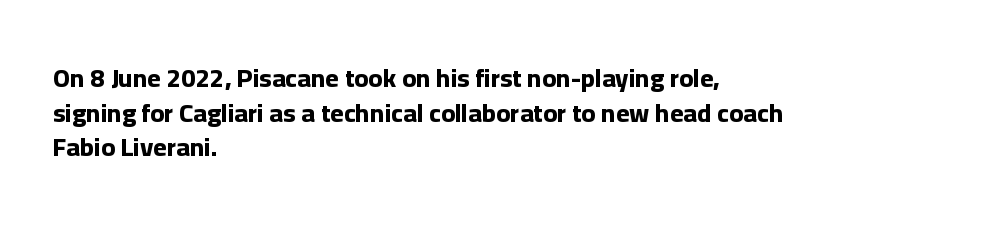
The image shows 26 px bold type, upright; set left-aligned, normal line spacing (1.33x), normal letter spacing, not underlined.
